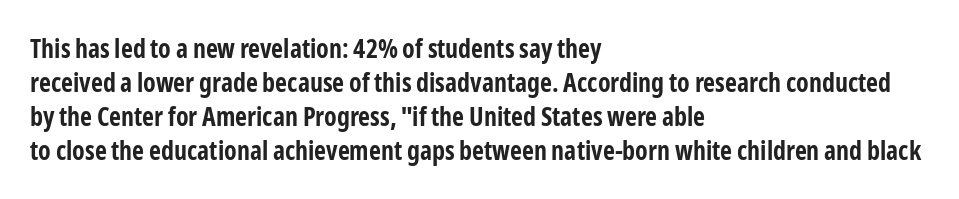
{"italic": "no", "bold": "yes", "underline": "no", "align": "left", "line_spacing": "normal", "line_spacing_ratio": 1.31, "letter_spacing": "normal", "letter_spacing_em": 0.0, "glyph_px": 26}
